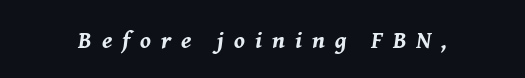
The zone under the glyphs is completely vacant. Looking at the ascenders, they clearly lean. Every letter is thick-stroked: bold, no question. You could only call the tracking loose — the letters float apart.
